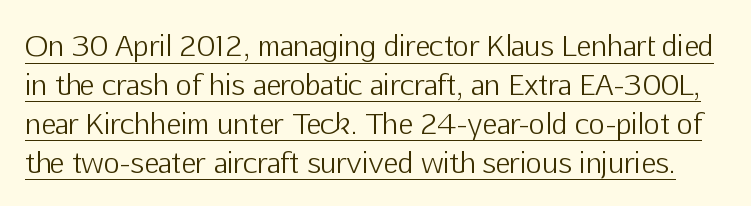
{"serif": "no", "italic": "no", "bold": "no", "weight": "light", "width": "normal", "stroke_contrast": "low", "x_height": "medium", "monospaced": "no", "underline": "yes", "line_spacing": "normal", "line_spacing_ratio": 1.39, "letter_spacing": "normal", "letter_spacing_em": 0.0, "glyph_px": 28}
